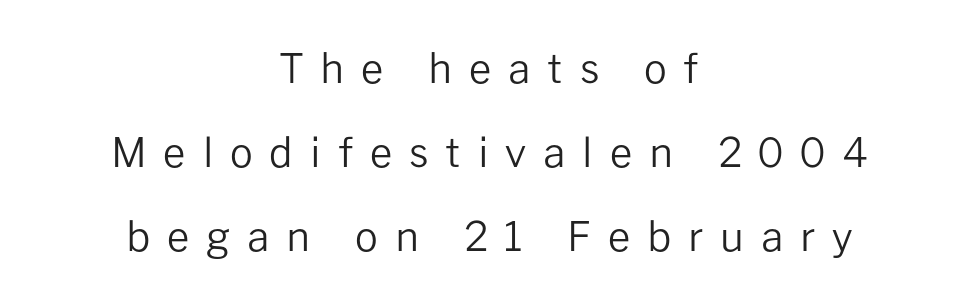
The image shows 40 px regular-weight sans-serif type, upright; set centered, loose line spacing (2.1x), unusually wide letter spacing (+0.42 em), not underlined; low stroke contrast and a medium x-height.
